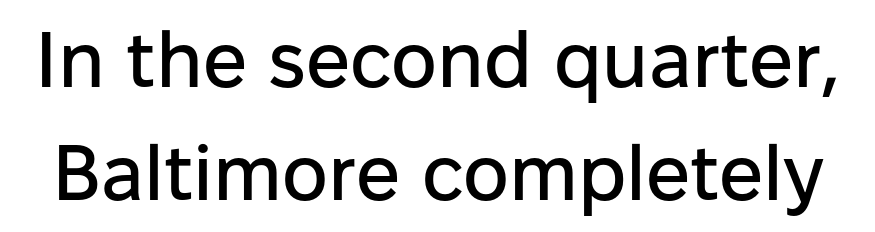
{"serif": "no", "italic": "no", "width": "normal", "stroke_contrast": "low", "x_height": "medium", "monospaced": "no", "underline": "no", "line_spacing": "normal", "line_spacing_ratio": 1.45, "letter_spacing": "normal", "letter_spacing_em": 0.0, "glyph_px": 78}
